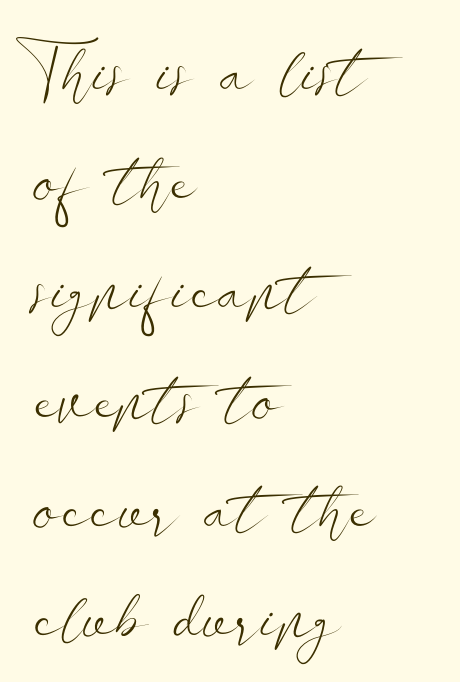
{"serif": "no", "bold": "no", "weight": "light", "width": "wide", "stroke_contrast": "low", "x_height": "small", "monospaced": "no", "underline": "no", "align": "left", "line_spacing": "normal", "line_spacing_ratio": 1.56, "letter_spacing": "normal", "letter_spacing_em": 0.0, "glyph_px": 70}
